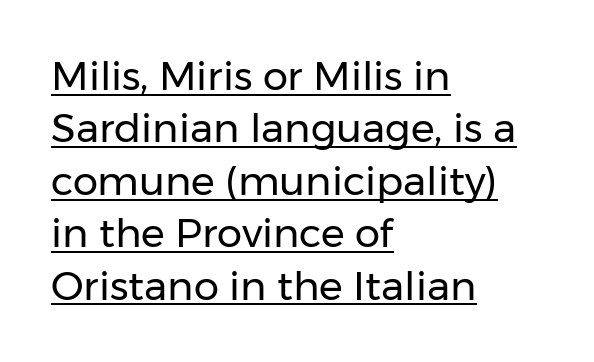
Q: Is the text bold? A: No.
Q: Is the text italic (slanted)? A: No, it is upright.
Q: Is the typeface a serif or a sans-serif typeface? A: Sans-serif.
Q: Is the text underlined? A: Yes.
Q: How is the paragraph aligned? A: Left-aligned.
Q: Is the spacing between letters normal or unusually wide? A: Normal.
Q: Is the spacing between lines tight, normal or loose? A: Normal.
Q: Width (condensed, normal, or wide)? A: Normal.
Q: Stroke contrast? A: Low.
Q: x-height? A: Medium.
Q: Monospaced? A: No.
